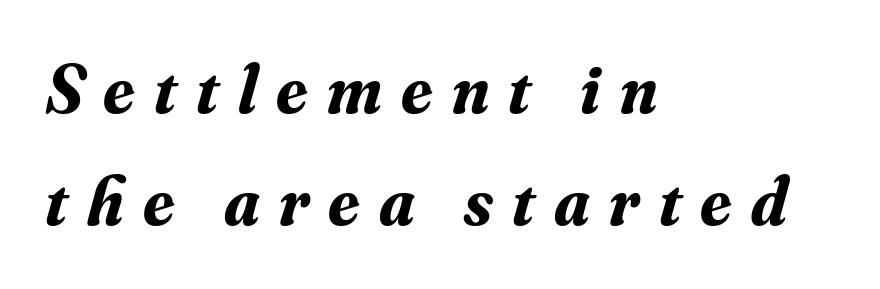
The image shows 69 px bold serif type, italic (leaning right); set left-aligned, normal line spacing (1.63x), unusually wide letter spacing (+0.28 em), not underlined; medium stroke contrast and a small x-height.
